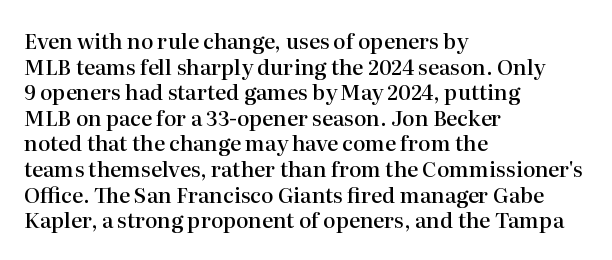
The image shows 21 px text type, upright; set left-aligned, line spacing 1.22x, normal letter spacing, not underlined.
